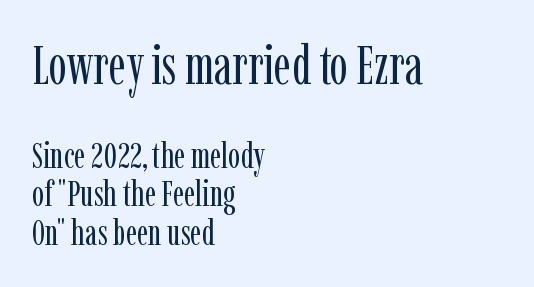
{"serif": "yes", "italic": "no", "bold": "no", "weight": "regular", "width": "condensed", "stroke_contrast": "low", "x_height": "medium", "monospaced": "no", "underline": "no", "align": "left", "line_spacing": "tight", "line_spacing_ratio": 1.07, "letter_spacing": "normal", "letter_spacing_em": 0.0, "larger_block": "first", "size_ratio": 1.5, "glyph_px": 54}
